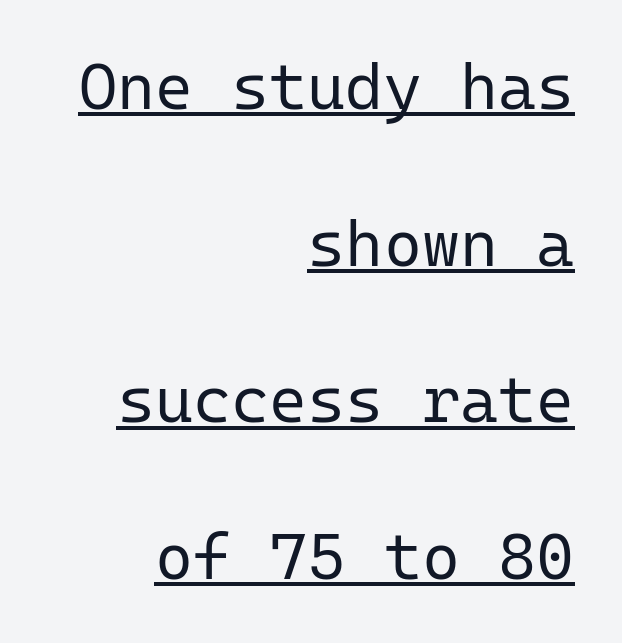
Letterform terminals end flat and unadorned throughout the passage. Monospaced: the letters line up in strict vertical columns. The passage is arranged like a letterhead date or caption credit — flush right. The weight tops out at a normal text grade.
